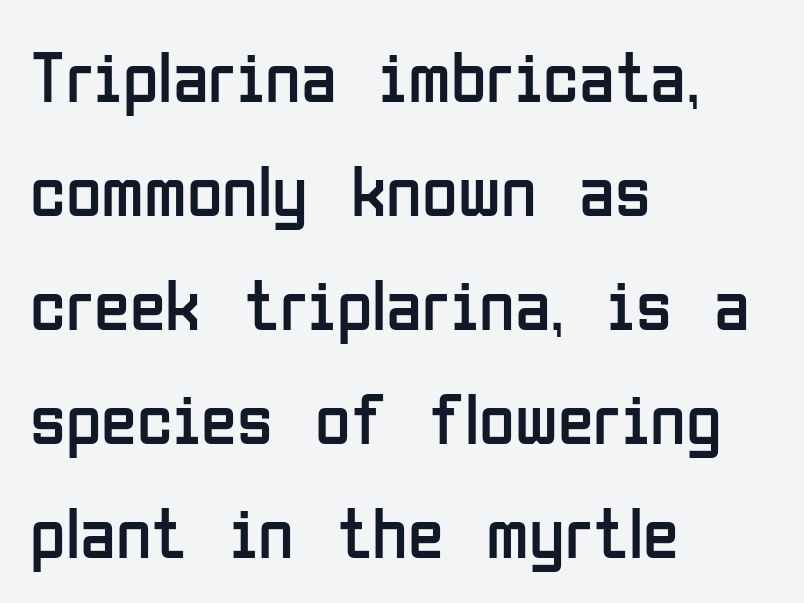
The strip under each line holds only bare page. Weight: regular or lighter. Where is the straight margin? On the left. This is the regular roman posture of the typeface.
